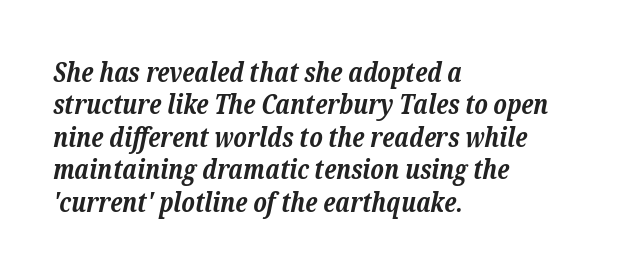
The image shows 27 px bold type, italic (leaning right); set left-aligned, line spacing 1.2x, normal letter spacing, not underlined.
